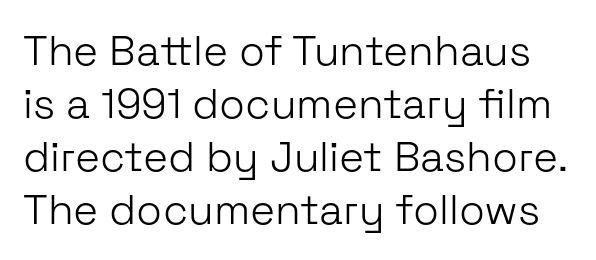
Tall strokes in this sample are plumb rather than angled. Each letter keeps its own natural width here, so spacing adapts to shape. These lines are composed in type without serifs. Stems here are at most as thick as an everyday book face.
